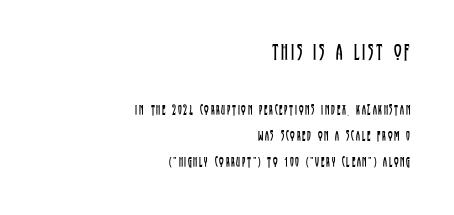
The image shows 23 px text type, upright; set right-aligned, line spacing 1.86x, not underlined; the first (top) block is 1.64x larger.
